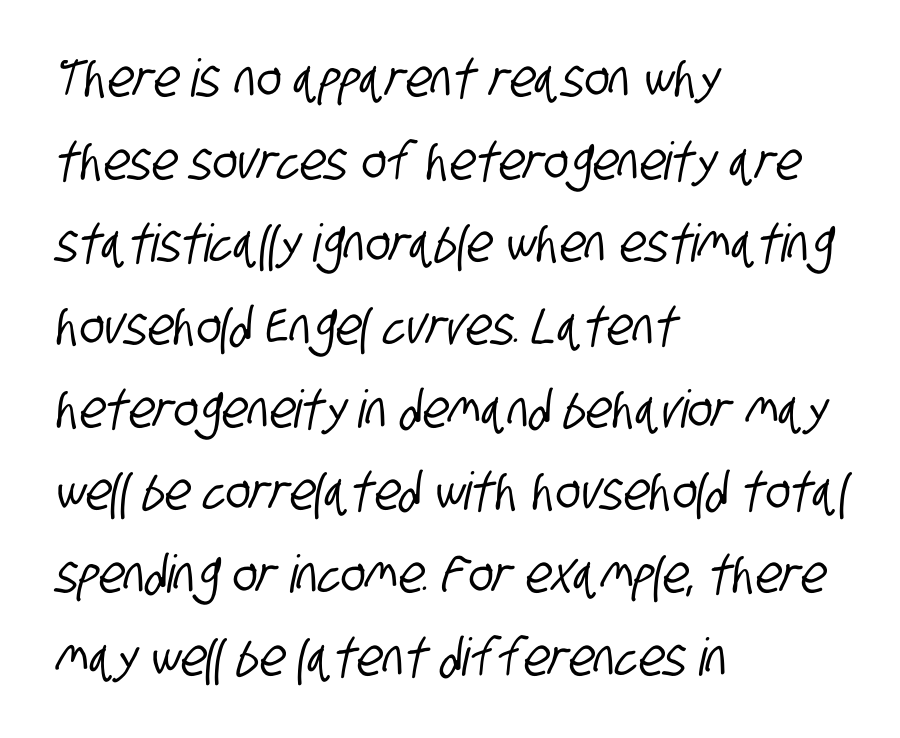
{"serif": "no", "width": "condensed", "stroke_contrast": "low", "x_height": "large", "monospaced": "no", "underline": "no", "align": "left", "line_spacing": "normal", "line_spacing_ratio": 1.59, "letter_spacing": "normal", "letter_spacing_em": 0.0, "glyph_px": 52}
